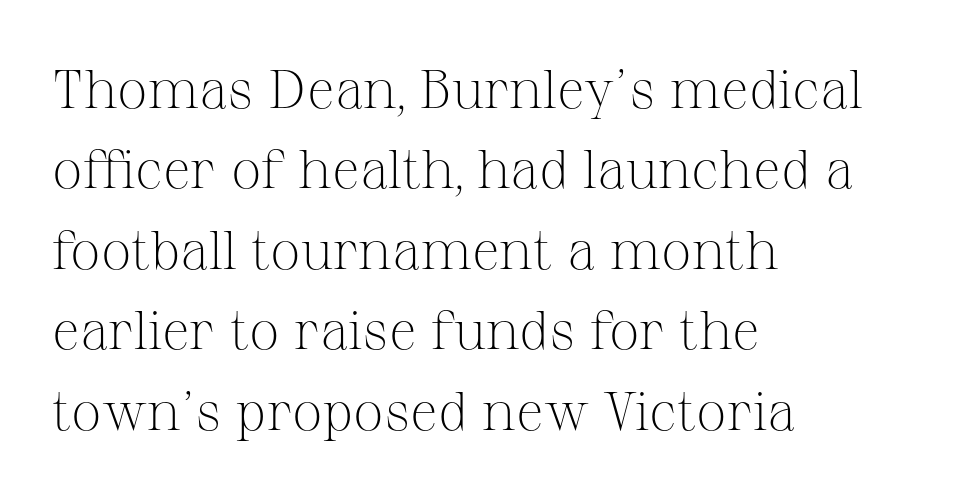
The image shows 54 px light serif type, upright; set left-aligned, normal line spacing (1.49x), normal letter spacing, not underlined; medium stroke contrast and a medium x-height.
